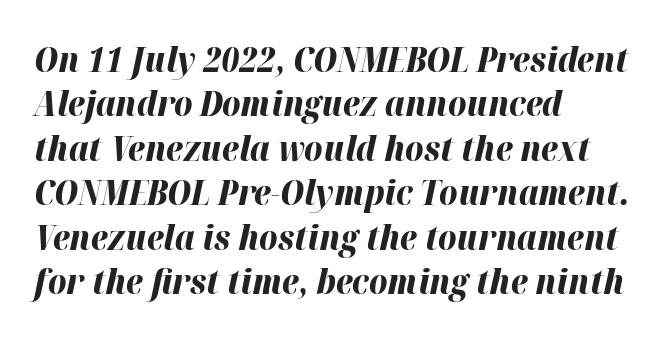
{"italic": "yes", "lean": "right", "slant_degrees": 12, "bold": "yes", "weight": "bold", "width": "normal", "stroke_contrast": "high", "x_height": "medium", "monospaced": "no", "underline": "no", "align": "left", "line_spacing": "normal", "line_spacing_ratio": 1.27, "letter_spacing": "normal", "letter_spacing_em": 0.0, "glyph_px": 35}
